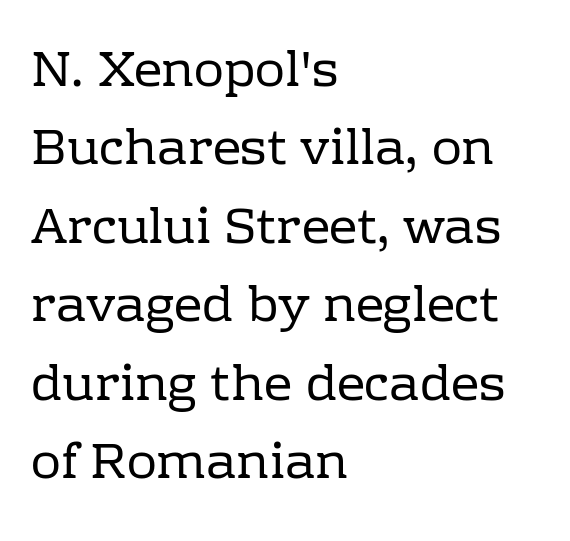
Q: Is the text bold? A: No.
Q: Is the text italic (slanted)? A: No, it is upright.
Q: Is the typeface a serif or a sans-serif typeface? A: Serif.
Q: Is the text underlined? A: No.
Q: How is the paragraph aligned? A: Left-aligned.
Q: Is the spacing between letters normal or unusually wide? A: Normal.
Q: Is the spacing between lines tight, normal or loose? A: Normal.
Q: Width (condensed, normal, or wide)? A: Normal.
Q: Stroke contrast? A: Low.
Q: x-height? A: Medium.
Q: Monospaced? A: No.
